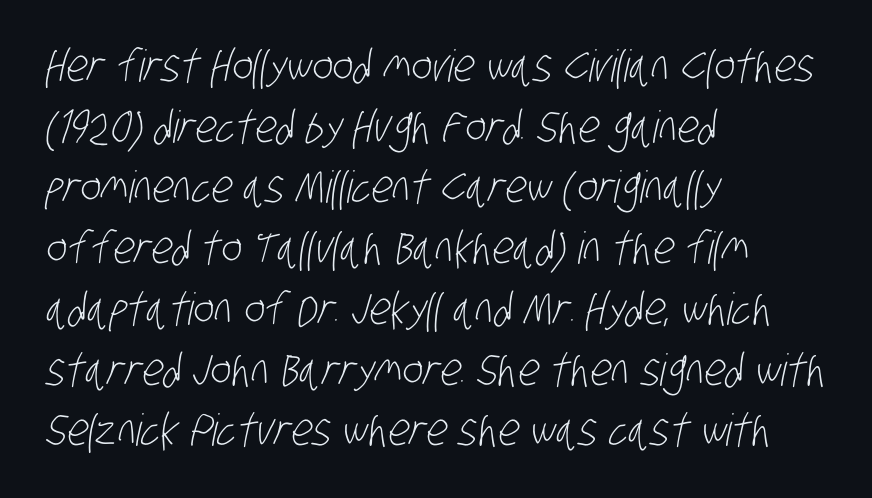
{"serif": "no", "bold": "no", "weight": "light", "width": "condensed", "stroke_contrast": "low", "x_height": "large", "monospaced": "no", "underline": "no", "align": "left", "line_spacing": "normal", "line_spacing_ratio": 1.38, "letter_spacing": "normal", "letter_spacing_em": 0.0, "glyph_px": 44}
